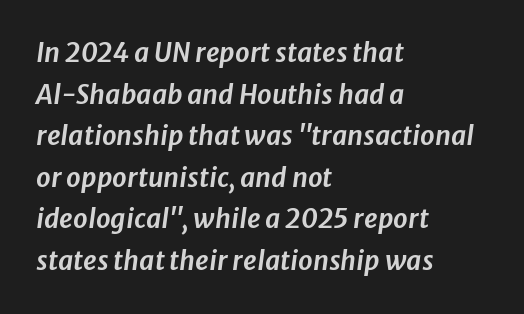
Q: Is the text italic (slanted)? A: Yes, it leans right by about 8 degrees.
Q: Is the text underlined? A: No.
Q: How is the paragraph aligned? A: Left-aligned.
Q: Is the spacing between letters normal or unusually wide? A: Normal.
Q: Is the spacing between lines tight, normal or loose? A: Normal.
